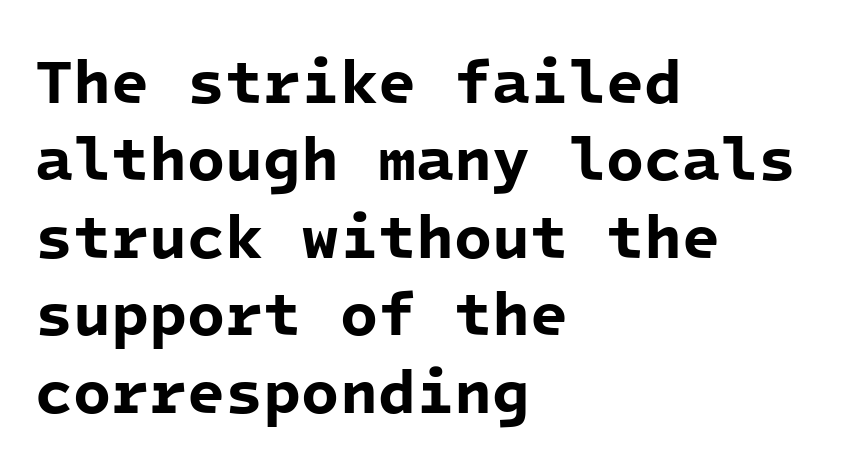
{"serif": "no", "bold": "yes", "weight": "bold", "width": "normal", "stroke_contrast": "low", "x_height": "medium", "monospaced": "yes", "underline": "no", "align": "left", "line_spacing": "normal", "line_spacing_ratio": 1.25, "letter_spacing": "normal", "letter_spacing_em": 0.0, "glyph_px": 62}
